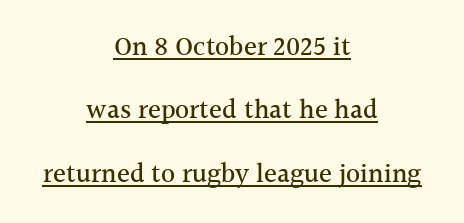
Notice how a bar underscores the lettering throughout. Caption: standard tracking, unaltered. Loosely led — the rows are spread out. The passage is arranged like a title page — every line centered. A typesetter would mark this as roman, not italic.
